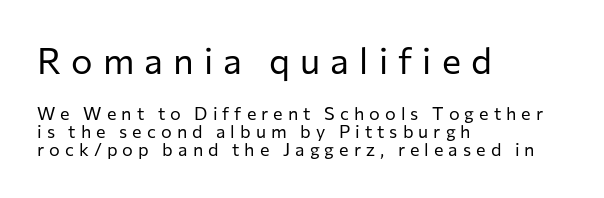
Q: Is the text bold? A: No.
Q: Is the text italic (slanted)? A: No, it is upright.
Q: Is the typeface a serif or a sans-serif typeface? A: Sans-serif.
Q: Is the text underlined? A: No.
Q: How is the paragraph aligned? A: Left-aligned.
Q: Is the spacing between letters normal or unusually wide? A: Unusually wide.
Q: Is the spacing between lines tight, normal or loose? A: Tight.
Q: Which block of text is set in a larger size, the first (top) or the second (bottom)? A: The first (top) one.
Q: Width (condensed, normal, or wide)? A: Normal.
Q: Stroke contrast? A: Low.
Q: x-height? A: Medium.
Q: Monospaced? A: No.
